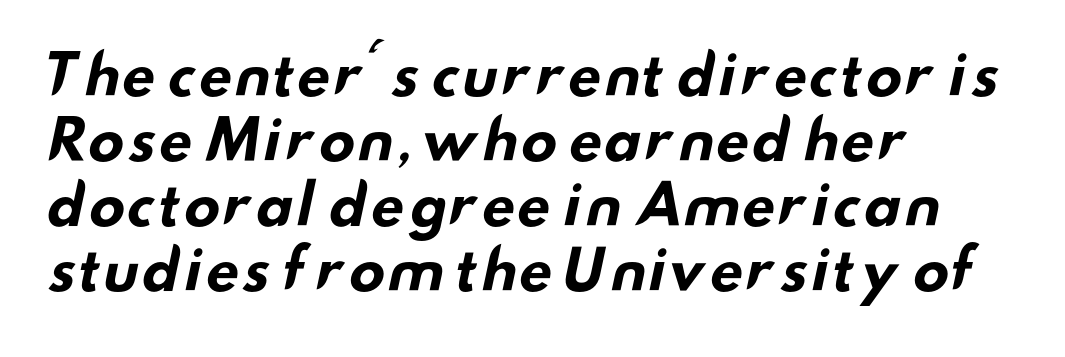
The image shows 55 px bold, wide sans-serif type; set left-aligned, line spacing 1.18x, normal letter spacing, not underlined; low stroke contrast and a small x-height.
